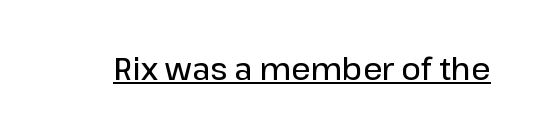
The image shows 30 px semibold sans-serif type, upright; set normal letter spacing, underlined; low stroke contrast and a medium x-height.
